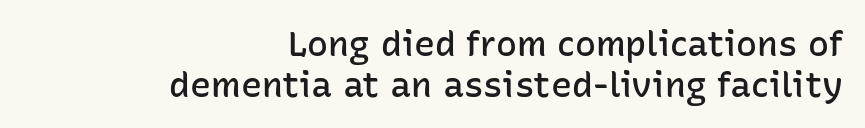
The image shows 35 px semibold sans-serif type, upright; set right-aligned, line spacing 1.16x, normal letter spacing, not underlined; low stroke contrast and a medium x-height.
